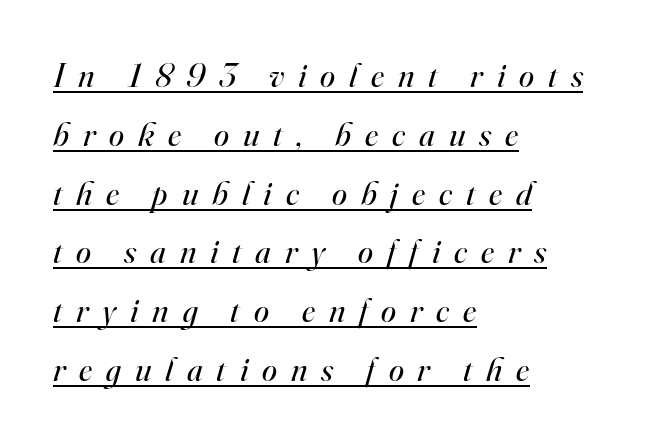
Q: Is the text bold? A: No.
Q: Is the text italic (slanted)? A: Yes, it leans right by about 16 degrees.
Q: Is the typeface a serif or a sans-serif typeface? A: Serif.
Q: Is the text underlined? A: Yes.
Q: How is the paragraph aligned? A: Left-aligned.
Q: Is the spacing between letters normal or unusually wide? A: Unusually wide.
Q: Width (condensed, normal, or wide)? A: Normal.
Q: Stroke contrast? A: High.
Q: x-height? A: Small.
Q: Monospaced? A: No.
